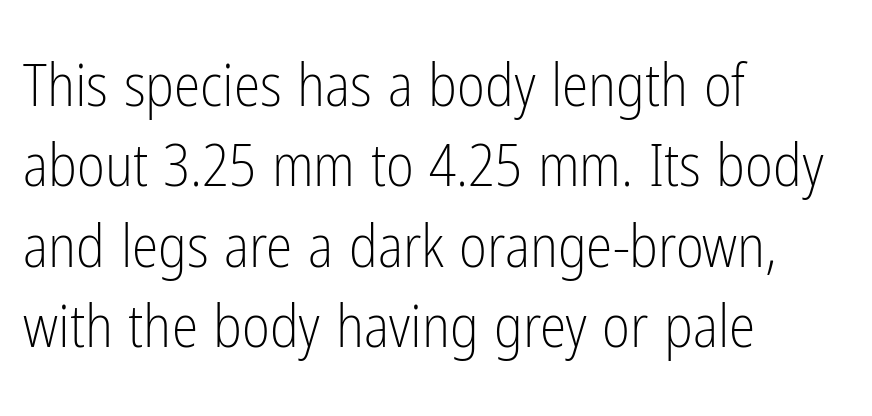
{"serif": "no", "italic": "no", "bold": "no", "weight": "light", "width": "condensed", "stroke_contrast": "low", "x_height": "medium", "monospaced": "no", "underline": "no", "align": "left", "line_spacing": "normal", "line_spacing_ratio": 1.34, "letter_spacing": "normal", "letter_spacing_em": 0.0, "glyph_px": 60}
